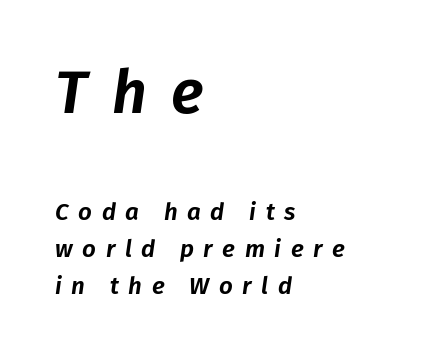
Type size steps down from the first block to the second. The rendering inserts visible extra space after every character. This sample is left-justified, so line endings fall wherever the words run out. Compared with typical paragraphs, the rows here are spaced about the same.
